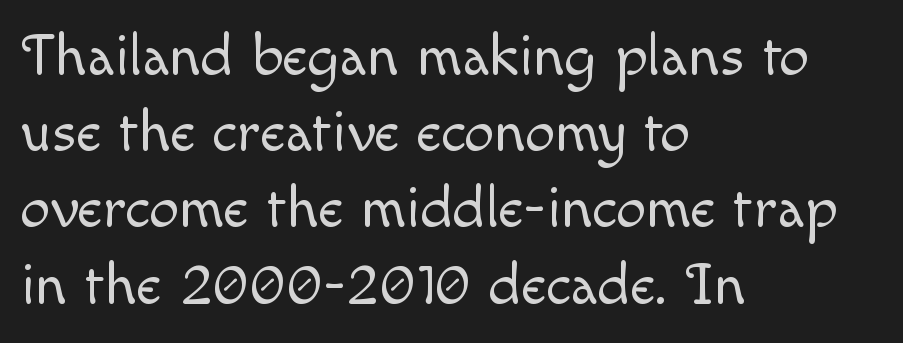
Which margin do the lines hug? The left one — the right edge is uneven. Tall strokes in this sample are plumb rather than angled. This reads as an unemphasized weight, regular at the heaviest. The passage shown is typed in a proportional face where columns would drift. How would I describe the line gaps? Plain and ordinary.
